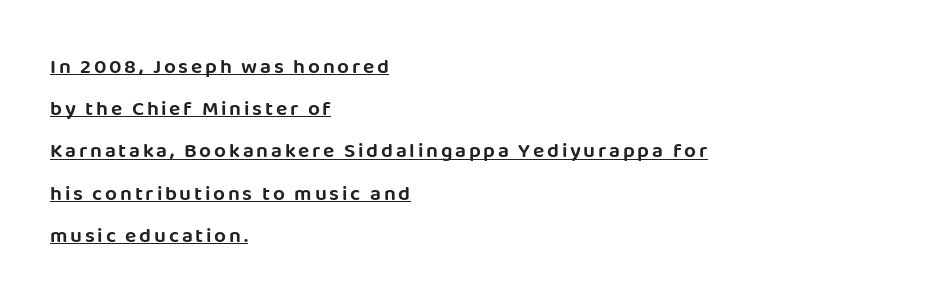
{"italic": "no", "underline": "yes", "align": "left", "line_spacing": "loose", "line_spacing_ratio": 2.01, "glyph_px": 21}
